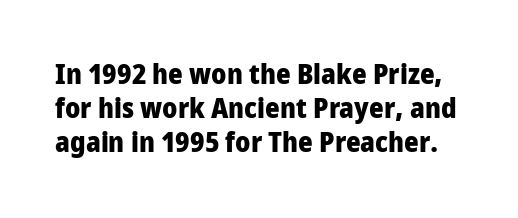
Q: Is the text bold? A: Yes.
Q: Is the text italic (slanted)? A: No, it is upright.
Q: Is the typeface a serif or a sans-serif typeface? A: Sans-serif.
Q: Is the text underlined? A: No.
Q: Is the spacing between letters normal or unusually wide? A: Normal.
Q: Width (condensed, normal, or wide)? A: Condensed.
Q: Stroke contrast? A: Low.
Q: x-height? A: Large.
Q: Monospaced? A: No.
